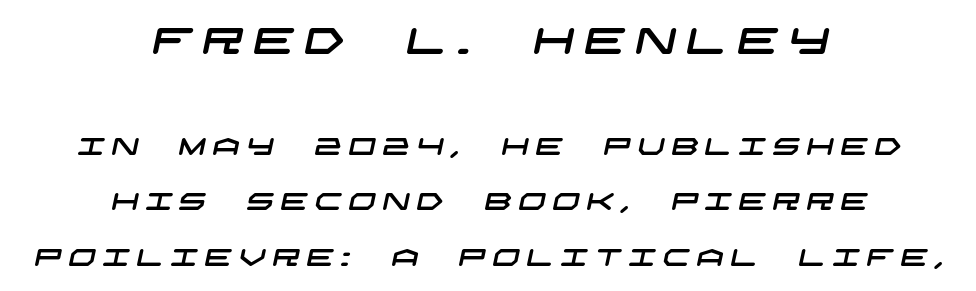
The image shows 36 px wide sans-serif type; set centered, loose line spacing (2.31x), unusually wide letter spacing (+0.28 em), not underlined; the first (top) block is 1.5x larger; low stroke contrast and a large x-height.
